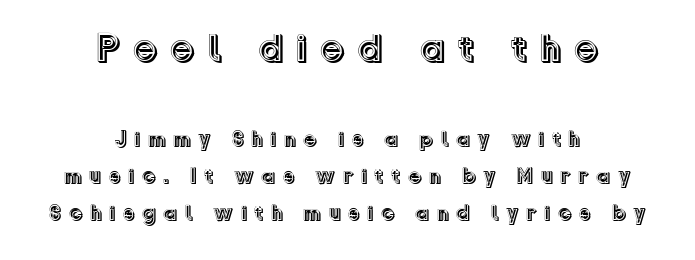
The image shows 39 px text type, upright; set centered, normal line spacing (1.69x), unusually wide letter spacing (+0.32 em), not underlined; the first (top) block is 1.77x larger; a medium x-height.
